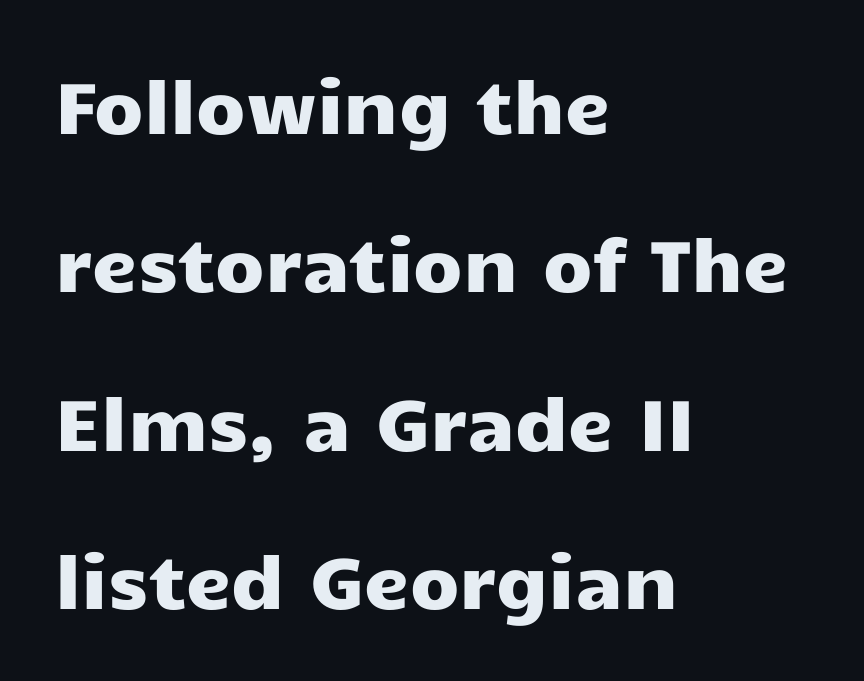
Q: Is the text italic (slanted)? A: No, it is upright.
Q: Is the typeface a serif or a sans-serif typeface? A: Sans-serif.
Q: Is the text underlined? A: No.
Q: How is the paragraph aligned? A: Left-aligned.
Q: Is the spacing between letters normal or unusually wide? A: Normal.
Q: Is the spacing between lines tight, normal or loose? A: Loose.
Q: Width (condensed, normal, or wide)? A: Wide.
Q: Stroke contrast? A: Low.
Q: x-height? A: Medium.
Q: Monospaced? A: No.
